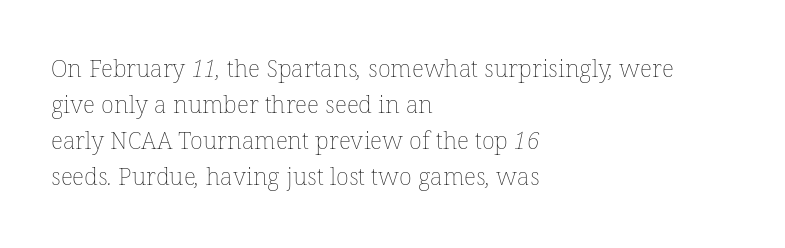
{"bold": "no", "underline": "no", "align": "left", "line_spacing": "normal", "line_spacing_ratio": 1.5, "letter_spacing": "normal", "letter_spacing_em": 0.0, "glyph_px": 24}
